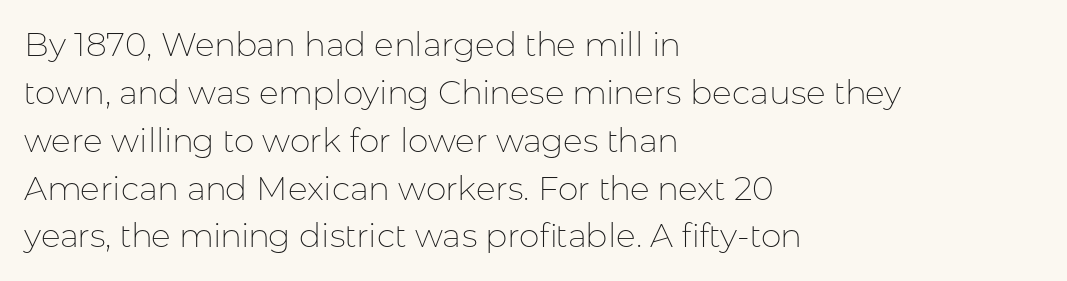
Q: Is the text bold? A: No.
Q: Is the text italic (slanted)? A: No, it is upright.
Q: Is the typeface a serif or a sans-serif typeface? A: Sans-serif.
Q: Is the text underlined? A: No.
Q: How is the paragraph aligned? A: Left-aligned.
Q: Is the spacing between letters normal or unusually wide? A: Normal.
Q: Is the spacing between lines tight, normal or loose? A: Normal.
Q: Width (condensed, normal, or wide)? A: Normal.
Q: Stroke contrast? A: Low.
Q: x-height? A: Medium.
Q: Monospaced? A: No.
